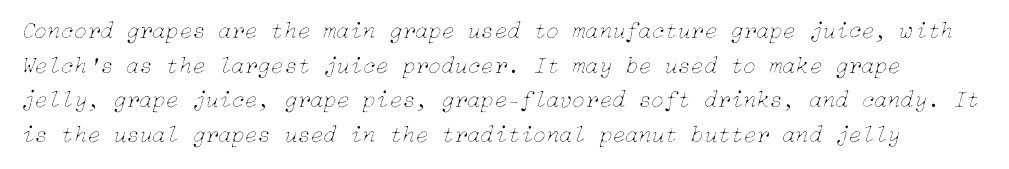
Q: Is the text bold? A: No.
Q: Is the text italic (slanted)? A: Yes, it leans right by about 15 degrees.
Q: Is the text underlined? A: No.
Q: Is the spacing between letters normal or unusually wide? A: Normal.
Q: Is the spacing between lines tight, normal or loose? A: Normal.
